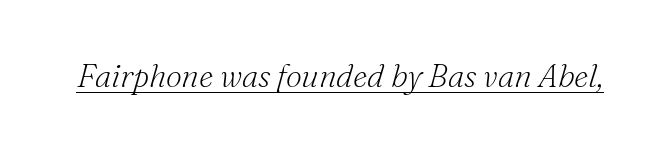
Q: Is the text bold? A: No.
Q: Is the text italic (slanted)? A: Yes, it leans right by about 16 degrees.
Q: Is the typeface a serif or a sans-serif typeface? A: Serif.
Q: Is the text underlined? A: Yes.
Q: Is the spacing between letters normal or unusually wide? A: Normal.
Q: Width (condensed, normal, or wide)? A: Normal.
Q: Stroke contrast? A: Medium.
Q: x-height? A: Small.
Q: Monospaced? A: No.
